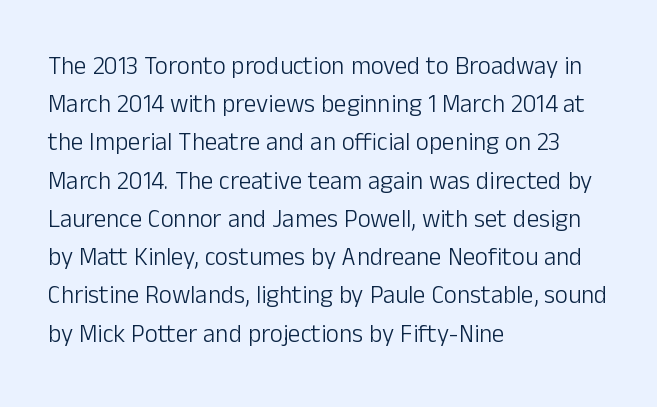
The image shows 25 px text type, upright; set left-aligned, normal line spacing (1.53x), normal letter spacing, not underlined.
